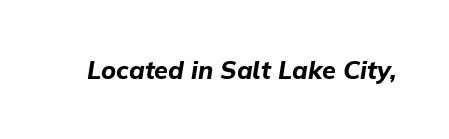
Q: Is the text bold? A: Yes.
Q: Is the text italic (slanted)? A: Yes, it leans right by about 9 degrees.
Q: Is the text underlined? A: No.
Q: Is the spacing between letters normal or unusually wide? A: Normal.
